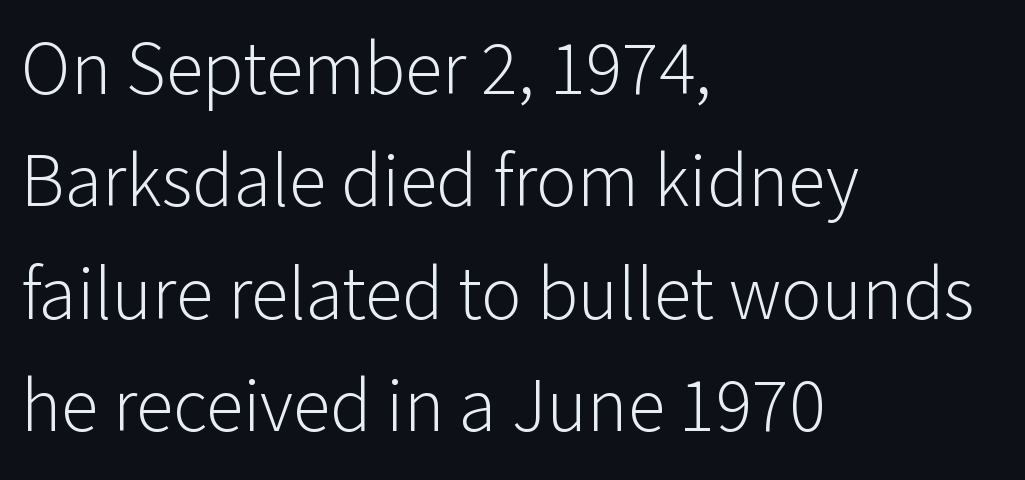
The image shows 76 px light sans-serif type, upright; set left-aligned, normal line spacing (1.48x), normal letter spacing, not underlined; low stroke contrast and a medium x-height.
